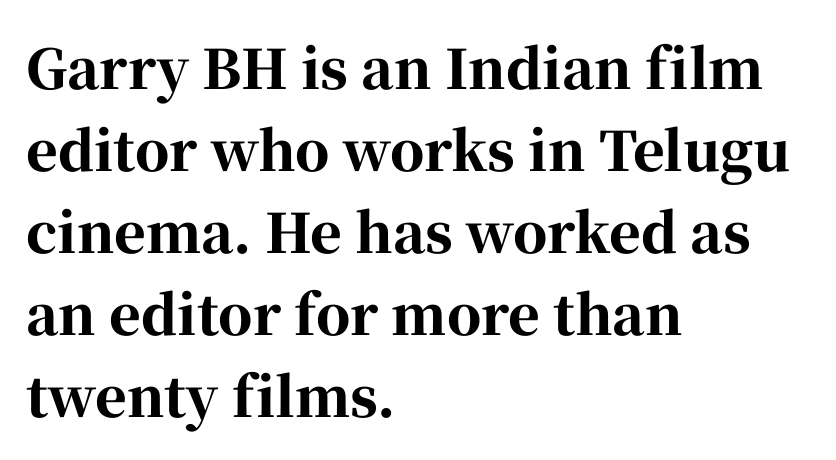
The image shows 54 px bold serif type, upright; set left-aligned, normal line spacing (1.52x), normal letter spacing, not underlined; high stroke contrast and a medium x-height.
